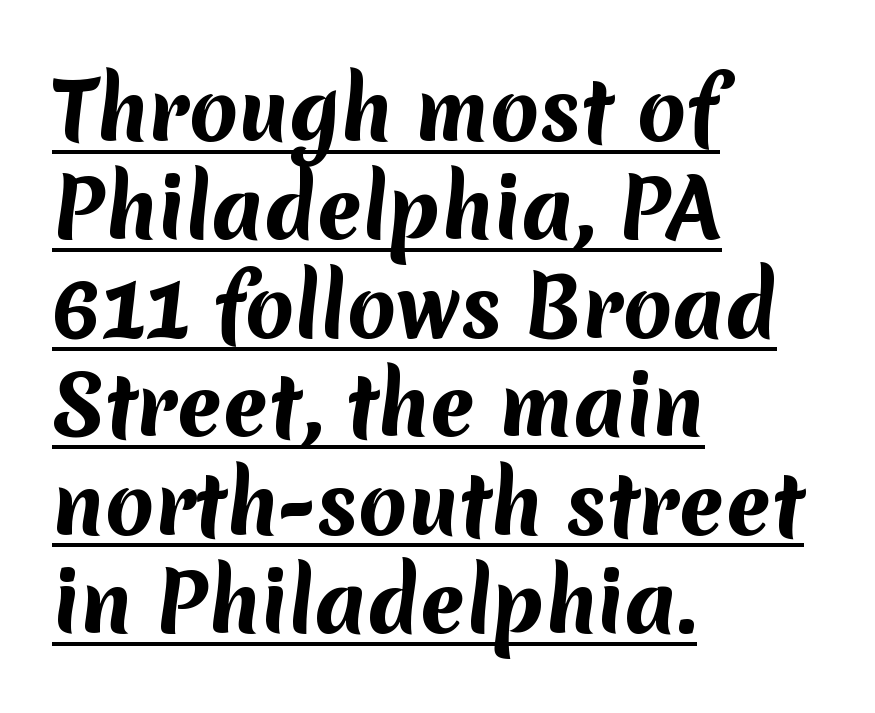
Q: Is the text bold? A: Yes.
Q: Is the typeface a serif or a sans-serif typeface? A: Sans-serif.
Q: Is the text underlined? A: Yes.
Q: How is the paragraph aligned? A: Left-aligned.
Q: Is the spacing between letters normal or unusually wide? A: Normal.
Q: Width (condensed, normal, or wide)? A: Normal.
Q: Stroke contrast? A: Medium.
Q: x-height? A: Medium.
Q: Monospaced? A: No.
